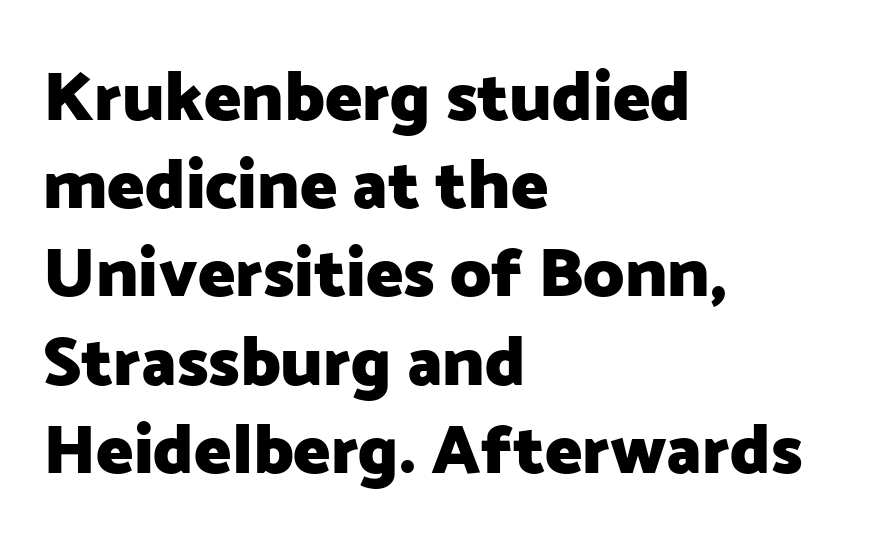
{"serif": "no", "italic": "no", "bold": "yes", "weight": "heavy", "width": "normal", "stroke_contrast": "low", "x_height": "medium", "monospaced": "no", "underline": "no", "align": "left", "line_spacing": "normal", "line_spacing_ratio": 1.26, "letter_spacing": "normal", "letter_spacing_em": 0.0, "glyph_px": 70}
